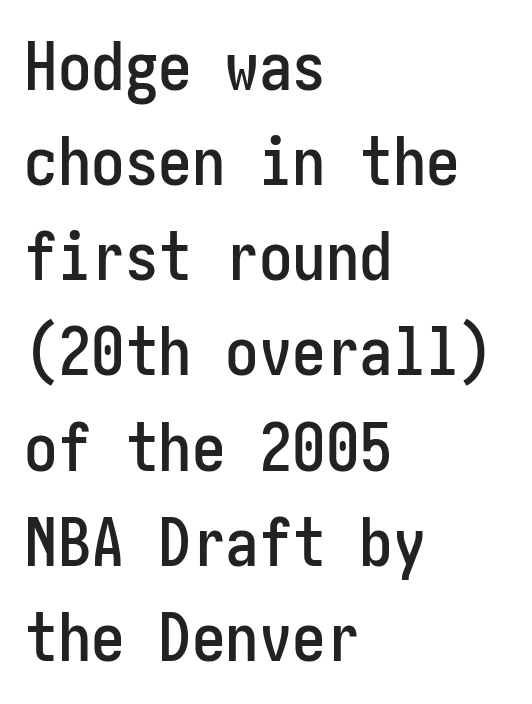
{"serif": "no", "italic": "no", "width": "condensed", "stroke_contrast": "low", "x_height": "medium", "underline": "no", "align": "left", "line_spacing": "normal", "line_spacing_ratio": 1.42, "letter_spacing": "normal", "letter_spacing_em": 0.0, "glyph_px": 67}
